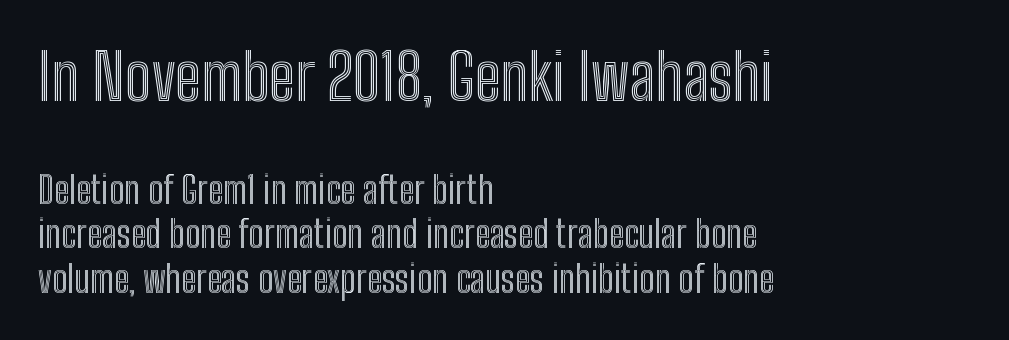
The image shows 64 px condensed type, upright; set left-aligned, line spacing 1.21x, normal letter spacing, not underlined; the first (top) block is 1.73x larger; a medium x-height.
